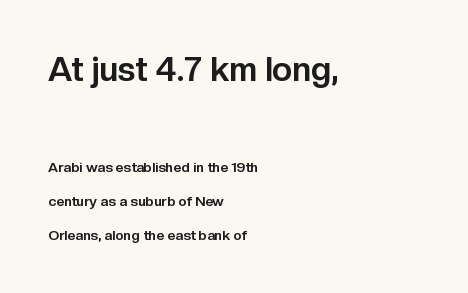
The image shows 34 px bold sans-serif type, upright; set left-aligned, loose line spacing (2.44x), normal letter spacing, not underlined; the first (top) block is 2.43x larger; low stroke contrast and a medium x-height.
